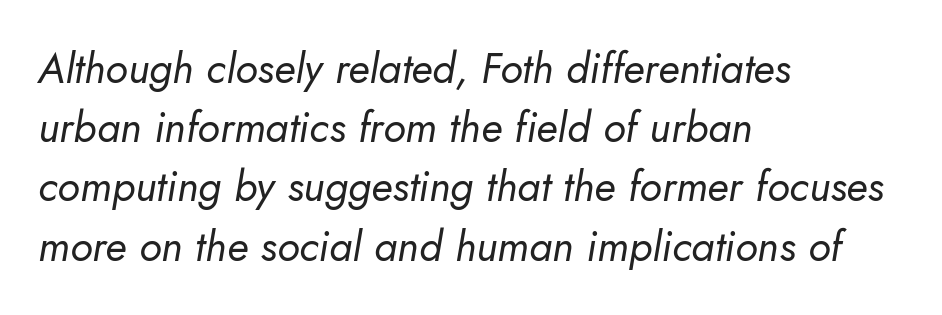
The image shows 42 px regular-weight type, italic (leaning right); set left-aligned, normal line spacing (1.41x), normal letter spacing, not underlined; low stroke contrast and a small x-height.
